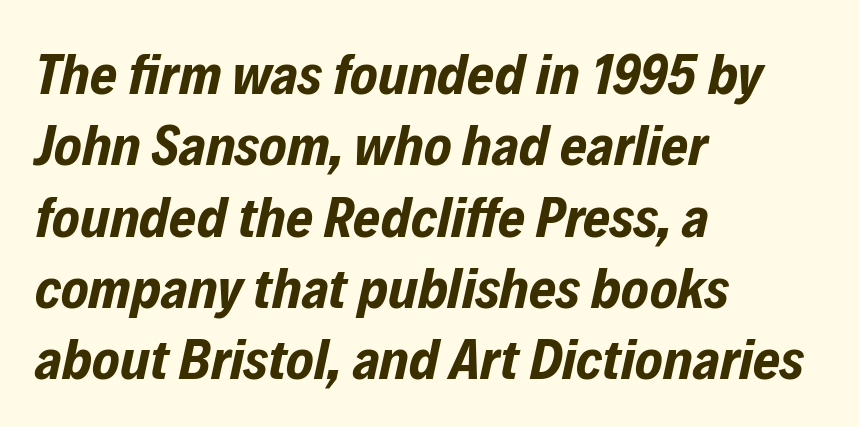
Q: Is the text bold? A: Yes.
Q: Is the text italic (slanted)? A: Yes, it leans right by about 12 degrees.
Q: Is the text underlined? A: No.
Q: How is the paragraph aligned? A: Left-aligned.
Q: Is the spacing between letters normal or unusually wide? A: Normal.
Q: Width (condensed, normal, or wide)? A: Condensed.
Q: Stroke contrast? A: Low.
Q: x-height? A: Medium.
Q: Monospaced? A: No.
